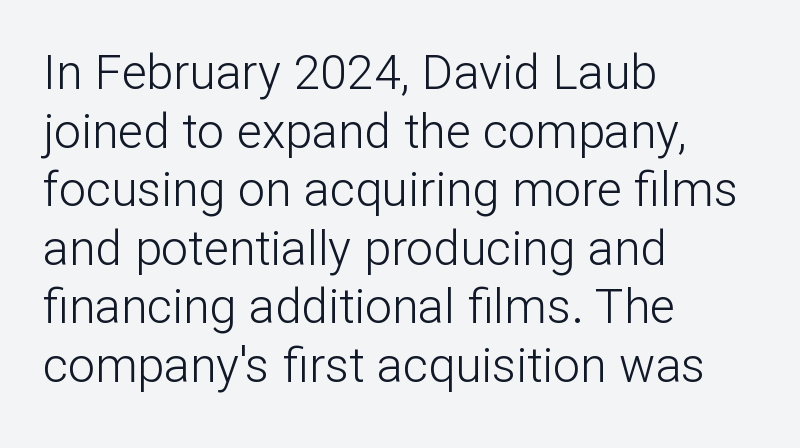
{"serif": "no", "italic": "no", "bold": "no", "weight": "light", "width": "normal", "stroke_contrast": "low", "x_height": "medium", "monospaced": "no", "underline": "no", "align": "left", "line_spacing_ratio": 1.22, "letter_spacing": "normal", "letter_spacing_em": 0.0, "glyph_px": 48}
